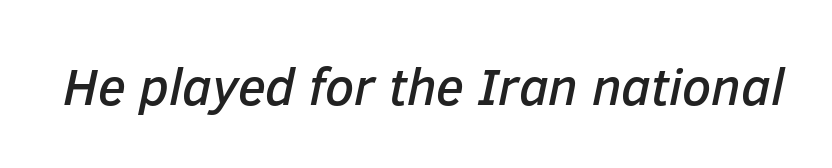
{"italic": "yes", "lean": "right", "slant_degrees": 12, "width": "normal", "stroke_contrast": "low", "x_height": "medium", "monospaced": "no", "underline": "no", "letter_spacing": "normal", "letter_spacing_em": 0.0, "glyph_px": 52}
